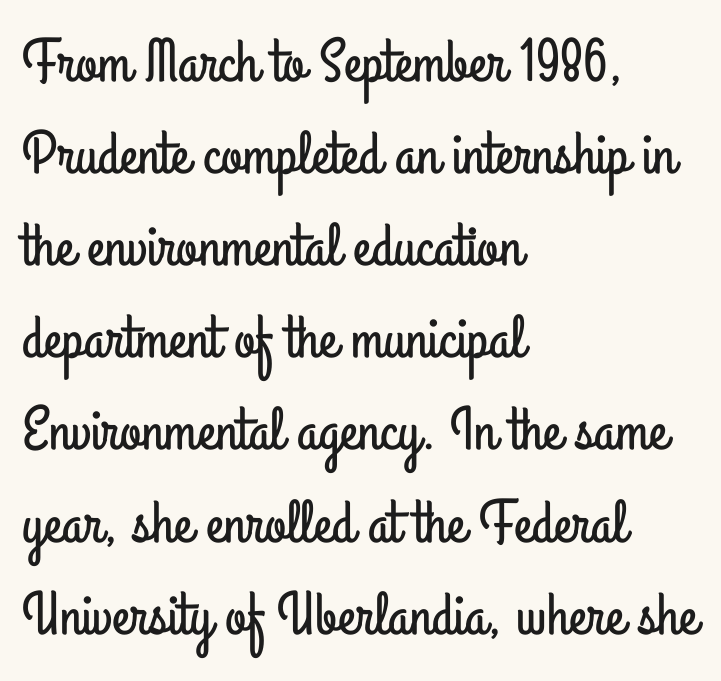
The image shows 61 px condensed sans-serif type, upright; set left-aligned, normal line spacing (1.51x), normal letter spacing, not underlined; low stroke contrast and a small x-height.
